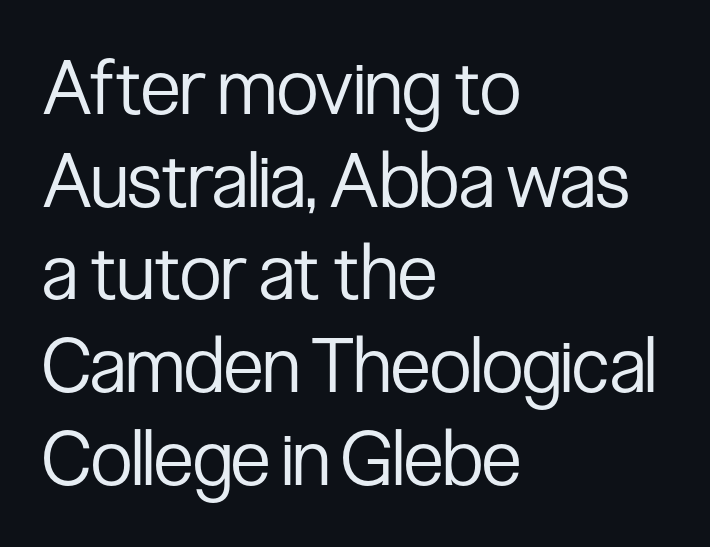
The image shows 76 px regular-weight, condensed sans-serif type, upright; set left-aligned, line spacing 1.22x, normal letter spacing, not underlined; low stroke contrast and a medium x-height.
